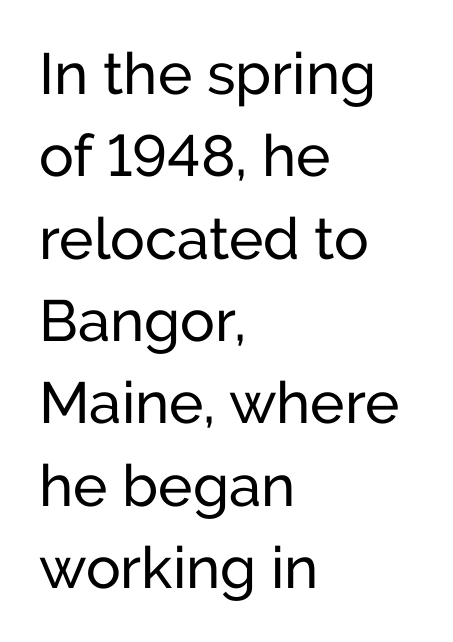
Q: Is the text bold? A: No.
Q: Is the text italic (slanted)? A: No, it is upright.
Q: Is the typeface a serif or a sans-serif typeface? A: Sans-serif.
Q: Is the text underlined? A: No.
Q: How is the paragraph aligned? A: Left-aligned.
Q: Is the spacing between letters normal or unusually wide? A: Normal.
Q: Is the spacing between lines tight, normal or loose? A: Normal.
Q: Width (condensed, normal, or wide)? A: Normal.
Q: Stroke contrast? A: Low.
Q: x-height? A: Medium.
Q: Monospaced? A: No.
